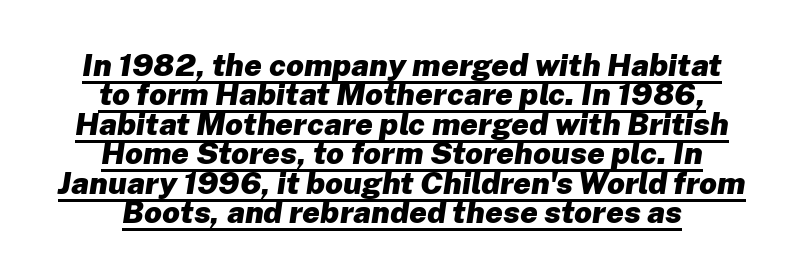
Strong, thick strokes mark this as bold type. Underline: present. Characters are canted at an angle relative to the baseline's perpendicular. Regarding leading, the lines here are crowded together. This sample uses plain, unmodified letter spacing. Short and long lines alike share a common midpoint.
